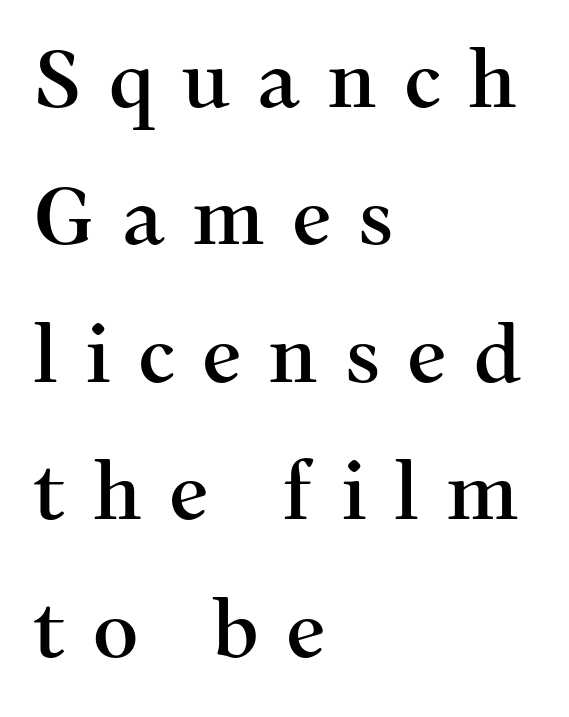
{"serif": "yes", "italic": "no", "width": "normal", "stroke_contrast": "medium", "x_height": "medium", "monospaced": "no", "underline": "no", "align": "left", "line_spacing_ratio": 1.74, "letter_spacing": "wide", "letter_spacing_em": 0.34, "glyph_px": 79}
